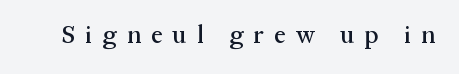
The image shows 25 px text type, upright; set unusually wide letter spacing (+0.41 em), not underlined.
